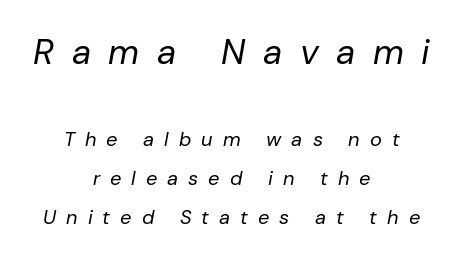
Q: Is the text bold? A: No.
Q: Is the text italic (slanted)? A: Yes, it leans right by about 10 degrees.
Q: Is the text underlined? A: No.
Q: How is the paragraph aligned? A: Centered.
Q: Is the spacing between letters normal or unusually wide? A: Unusually wide.
Q: Is the spacing between lines tight, normal or loose? A: Loose.
Q: Which block of text is set in a larger size, the first (top) or the second (bottom)? A: The first (top) one.
Q: Width (condensed, normal, or wide)? A: Normal.
Q: Stroke contrast? A: Low.
Q: x-height? A: Medium.
Q: Monospaced? A: No.
